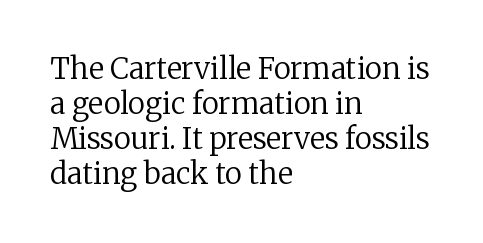
The image shows 29 px regular-weight serif type, upright; set left-aligned, line spacing 1.21x, normal letter spacing, not underlined; low stroke contrast and a medium x-height.
